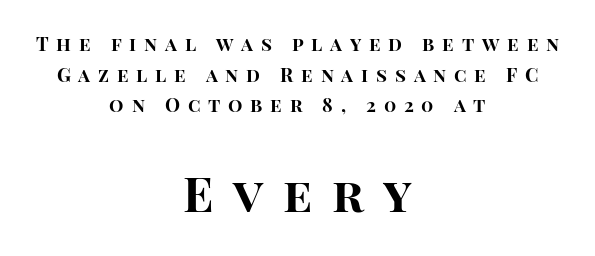
The image shows 48 px bold sans-serif type, upright; set centered, normal line spacing (1.61x), unusually wide letter spacing (+0.41 em), not underlined; the second (bottom) block is 2.53x larger; high stroke contrast and a large x-height.
